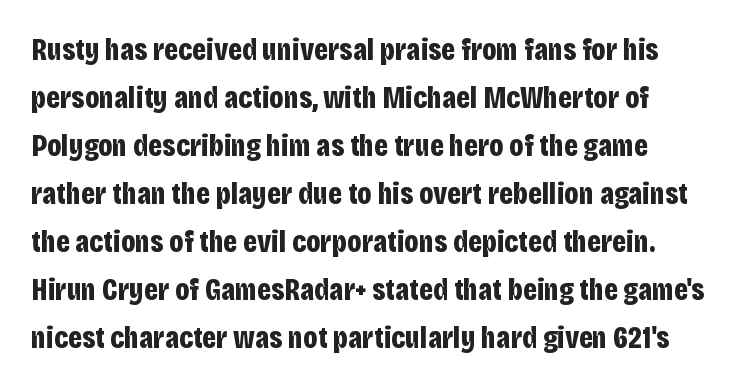
Q: Is the text bold? A: Yes.
Q: Is the text italic (slanted)? A: No, it is upright.
Q: Is the typeface a serif or a sans-serif typeface? A: Sans-serif.
Q: Is the text underlined? A: No.
Q: Is the spacing between letters normal or unusually wide? A: Normal.
Q: Is the spacing between lines tight, normal or loose? A: Normal.
Q: Width (condensed, normal, or wide)? A: Condensed.
Q: Stroke contrast? A: Low.
Q: x-height? A: Large.
Q: Monospaced? A: No.
